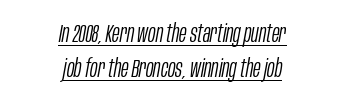
Q: Is the text bold? A: No.
Q: Is the text italic (slanted)? A: Yes, it leans right by about 10 degrees.
Q: Is the text underlined? A: Yes.
Q: How is the paragraph aligned? A: Centered.
Q: Is the spacing between letters normal or unusually wide? A: Normal.
Q: Is the spacing between lines tight, normal or loose? A: Normal.
